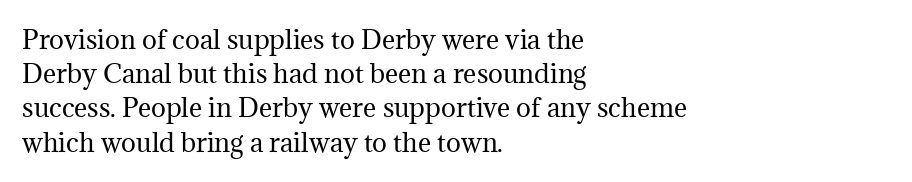
The area under the type is left untouched. A roman cut, with each character standing at attention. Observe the ordinary spacing: letters are neighbours, not strangers. Notice how the passage keeps a crisp vertical edge on the left only.
